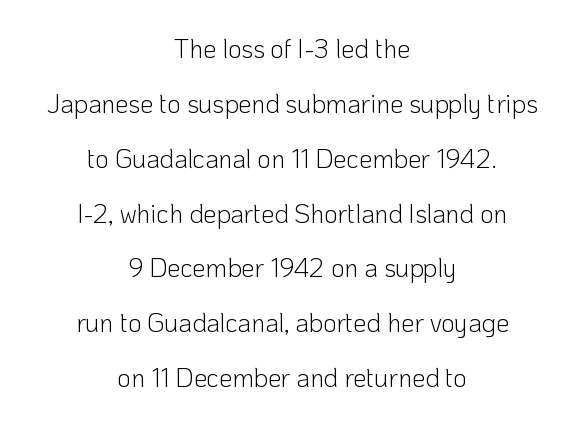
The image shows 26 px text type, upright; set centered, loose line spacing (2.11x), normal letter spacing, not underlined.
